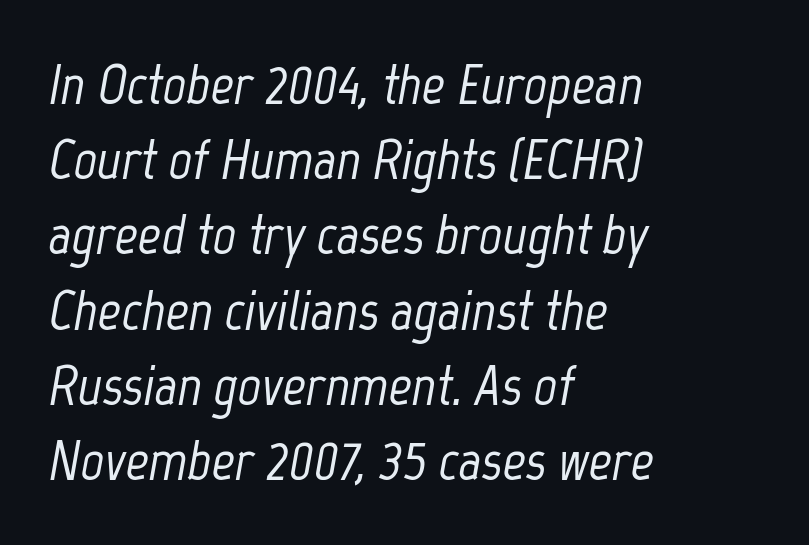
The image shows 57 px condensed type, italic (leaning right); set left-aligned, normal line spacing (1.32x), normal letter spacing, not underlined; low stroke contrast and a medium x-height.
